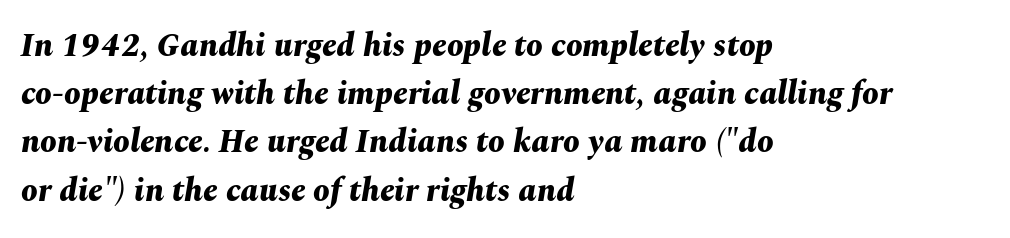
The typesetting leans heavy: a genuine bold. Teacher's note: observe the even left margin — that is flush-left alignment. Does the lettering tilt? It does — this is italic. Note the varied advance widths — an 'i' is clearly narrower than an 'm'.
